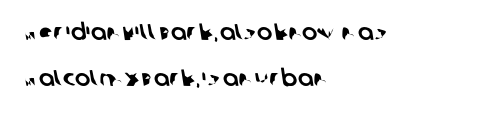
{"underline": "no", "align": "left", "line_spacing": "loose", "line_spacing_ratio": 2.0, "letter_spacing": "normal", "letter_spacing_em": 0.0, "glyph_px": 23}
